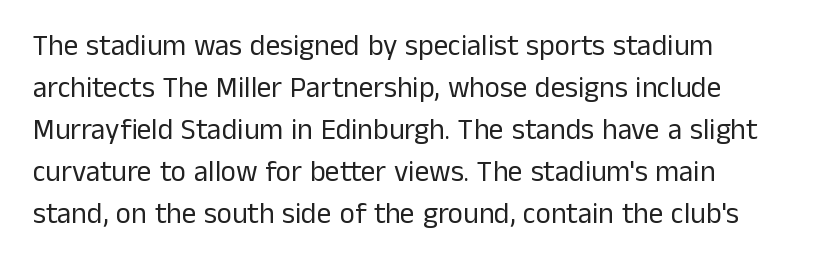
Q: Is the text bold? A: No.
Q: Is the text italic (slanted)? A: No, it is upright.
Q: Is the typeface a serif or a sans-serif typeface? A: Sans-serif.
Q: Is the text underlined? A: No.
Q: How is the paragraph aligned? A: Left-aligned.
Q: Is the spacing between letters normal or unusually wide? A: Normal.
Q: Is the spacing between lines tight, normal or loose? A: Normal.
Q: Width (condensed, normal, or wide)? A: Normal.
Q: Stroke contrast? A: Low.
Q: x-height? A: Medium.
Q: Monospaced? A: No.
